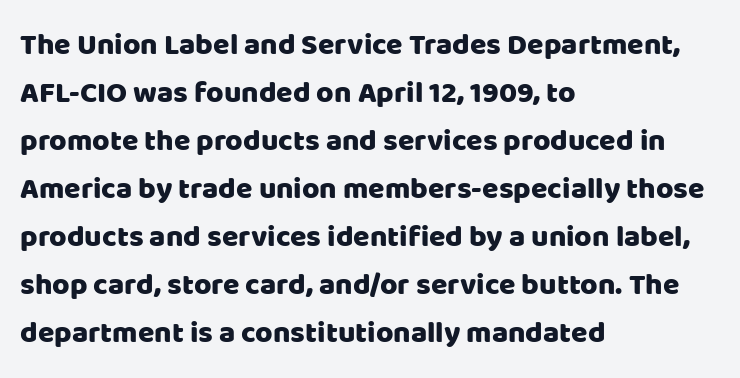
Q: Is the text italic (slanted)? A: No, it is upright.
Q: Is the typeface a serif or a sans-serif typeface? A: Sans-serif.
Q: Is the text underlined? A: No.
Q: How is the paragraph aligned? A: Left-aligned.
Q: Is the spacing between letters normal or unusually wide? A: Normal.
Q: Is the spacing between lines tight, normal or loose? A: Normal.
Q: Width (condensed, normal, or wide)? A: Normal.
Q: Stroke contrast? A: Low.
Q: x-height? A: Large.
Q: Monospaced? A: No.
